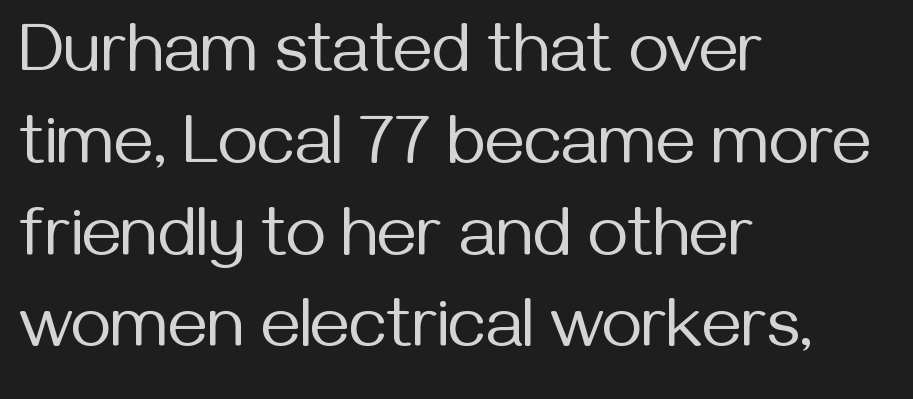
The image shows 69 px regular-weight sans-serif type, upright; set left-aligned, normal line spacing (1.33x), normal letter spacing, not underlined; medium stroke contrast and a medium x-height.
